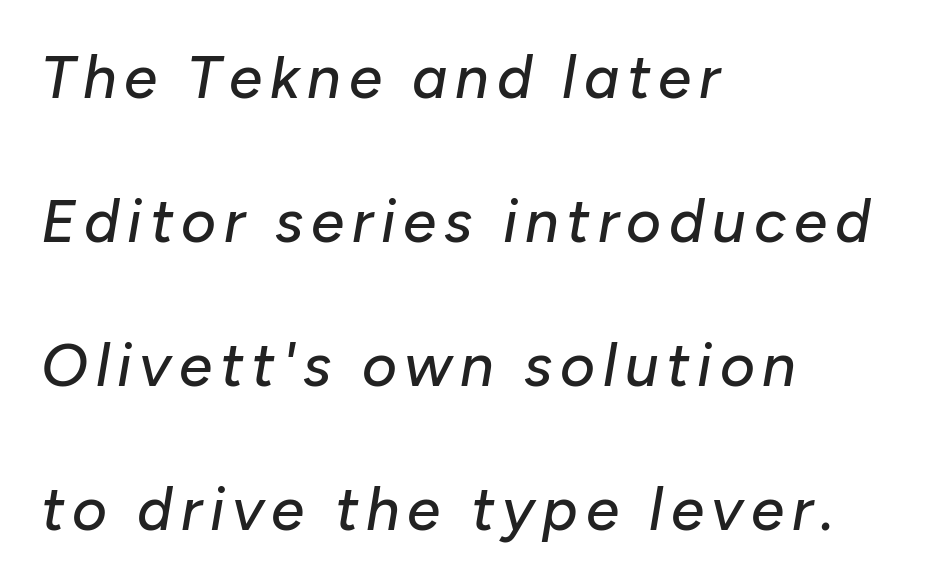
Q: Is the text italic (slanted)? A: Yes, it leans right by about 10 degrees.
Q: Is the text underlined? A: No.
Q: How is the paragraph aligned? A: Left-aligned.
Q: Is the spacing between lines tight, normal or loose? A: Loose.
Q: Width (condensed, normal, or wide)? A: Normal.
Q: Stroke contrast? A: Low.
Q: x-height? A: Medium.
Q: Monospaced? A: No.
